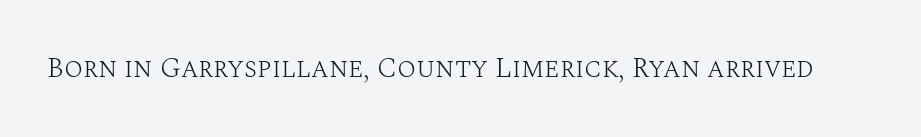
{"serif": "yes", "italic": "no", "bold": "no", "weight": "light", "width": "normal", "stroke_contrast": "medium", "x_height": "large", "monospaced": "no", "underline": "no", "letter_spacing": "normal", "letter_spacing_em": 0.0, "glyph_px": 28}
